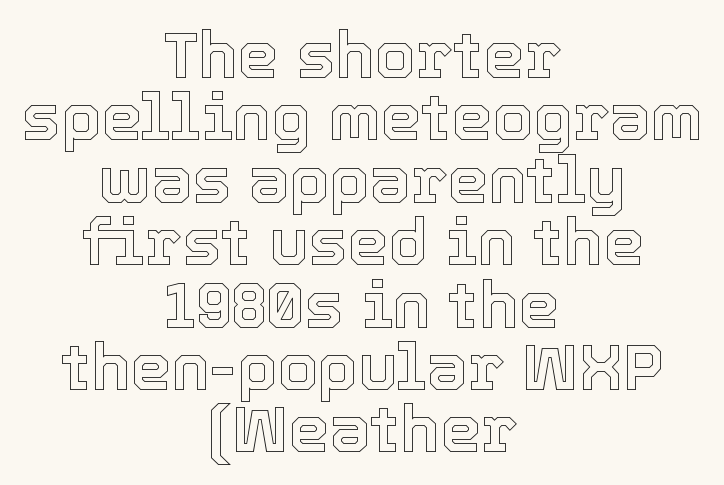
Q: Is the text italic (slanted)? A: No, it is upright.
Q: Is the text underlined? A: No.
Q: How is the paragraph aligned? A: Centered.
Q: Is the spacing between letters normal or unusually wide? A: Normal.
Q: Is the spacing between lines tight, normal or loose? A: Tight.
Q: Width (condensed, normal, or wide)? A: Normal.
Q: x-height? A: Medium.
Q: Monospaced? A: No.
